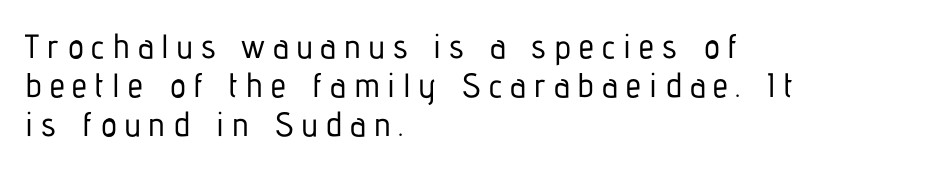
{"serif": "no", "italic": "no", "width": "condensed", "stroke_contrast": "low", "x_height": "medium", "monospaced": "no", "underline": "no", "align": "left", "line_spacing": "tight", "line_spacing_ratio": 1.14, "letter_spacing": "wide", "letter_spacing_em": 0.24, "glyph_px": 34}
